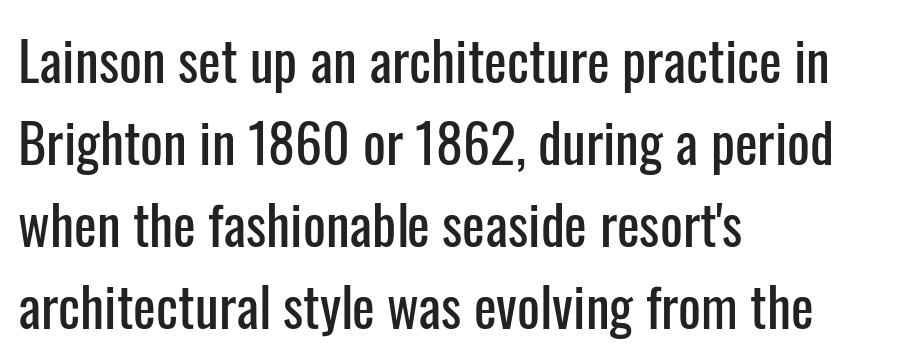
{"serif": "no", "italic": "no", "width": "condensed", "stroke_contrast": "low", "x_height": "medium", "monospaced": "no", "underline": "no", "align": "left", "line_spacing": "normal", "line_spacing_ratio": 1.52, "letter_spacing": "normal", "letter_spacing_em": 0.0, "glyph_px": 54}
